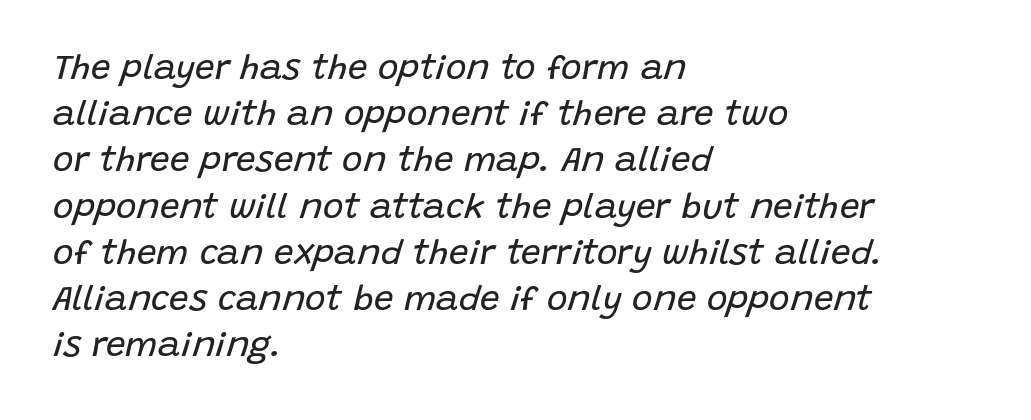
An italicized treatment has been applied to the whole sample. What stands out about the letter spacing? Nothing — it is the standard amount. This is not heavy type; no bold has been used. Regular leading. The space beneath each line is pristine and unruled.
